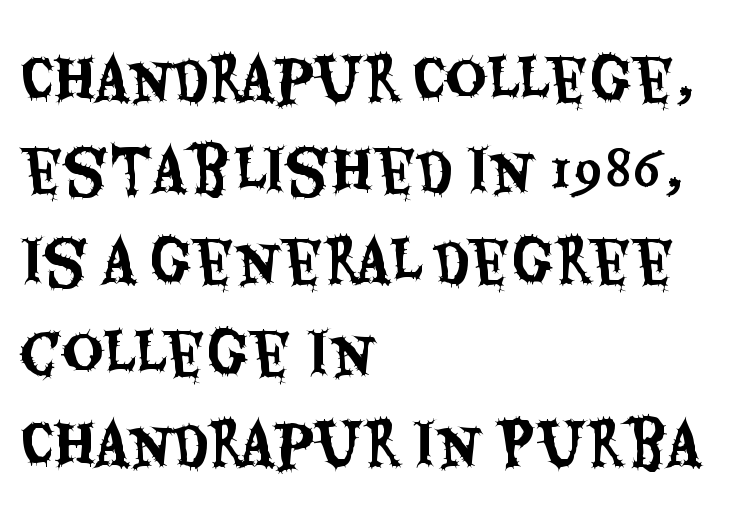
These lines are set flush left with a ragged right edge. The letters carry no serifs — their stems end cleanly without finishing strokes. This sample has the flowing, uneven cadence of proportional lettering. Letters rest on an invisible, unmarked baseline. The passage shown has conventional tracking throughout.
